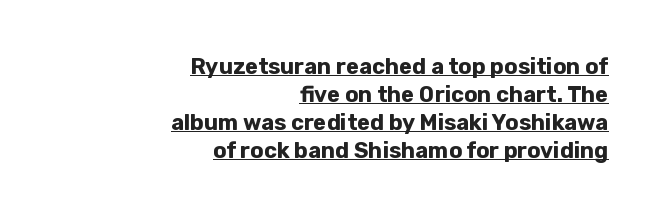
Q: Is the text bold? A: Yes.
Q: Is the text italic (slanted)? A: No, it is upright.
Q: Is the text underlined? A: Yes.
Q: How is the paragraph aligned? A: Right-aligned.
Q: Is the spacing between letters normal or unusually wide? A: Normal.
Q: Is the spacing between lines tight, normal or loose? A: Normal.
